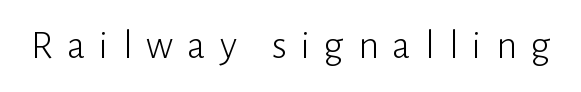
Q: Is the text bold? A: No.
Q: Is the text italic (slanted)? A: No, it is upright.
Q: Is the typeface a serif or a sans-serif typeface? A: Sans-serif.
Q: Is the text underlined? A: No.
Q: Is the spacing between letters normal or unusually wide? A: Unusually wide.
Q: Width (condensed, normal, or wide)? A: Normal.
Q: Stroke contrast? A: Low.
Q: x-height? A: Medium.
Q: Monospaced? A: No.
